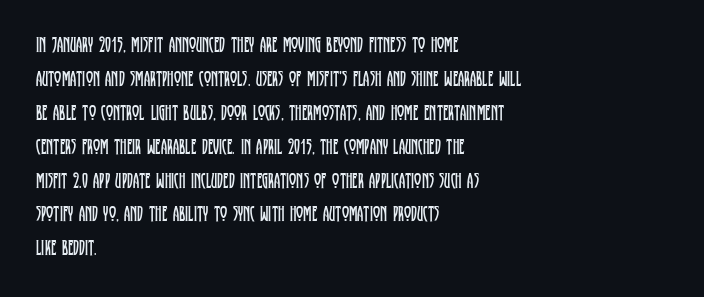
{"italic": "no", "bold": "no", "underline": "no", "align": "left", "line_spacing": "normal", "line_spacing_ratio": 1.54, "letter_spacing": "normal", "letter_spacing_em": 0.0, "glyph_px": 22}
